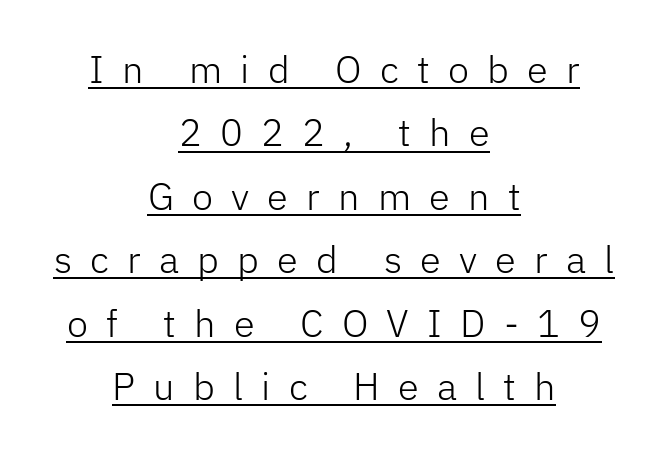
{"serif": "no", "italic": "no", "bold": "no", "weight": "light", "width": "normal", "stroke_contrast": "low", "x_height": "medium", "monospaced": "no", "underline": "yes", "align": "center", "line_spacing": "normal", "line_spacing_ratio": 1.67, "letter_spacing": "wide", "letter_spacing_em": 0.48, "glyph_px": 38}
